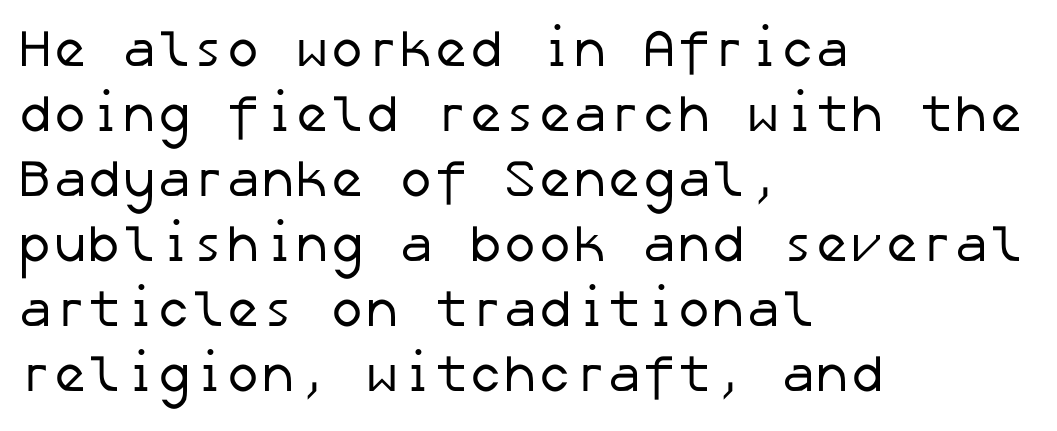
{"serif": "no", "bold": "no", "weight": "regular", "width": "normal", "stroke_contrast": "low", "x_height": "medium", "underline": "no", "align": "left", "line_spacing": "normal", "line_spacing_ratio": 1.25, "letter_spacing": "normal", "letter_spacing_em": 0.0, "glyph_px": 52}
